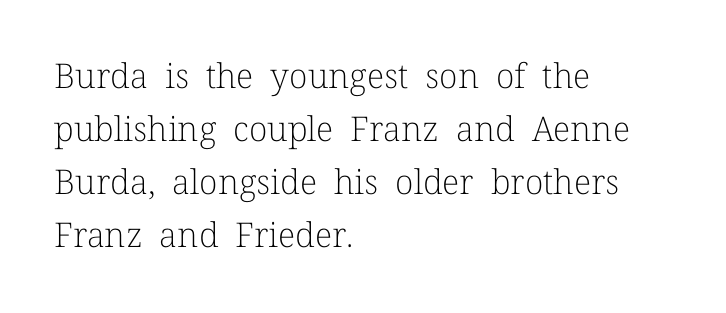
Q: Is the text bold? A: No.
Q: Is the text italic (slanted)? A: No, it is upright.
Q: Is the typeface a serif or a sans-serif typeface? A: Serif.
Q: Is the text underlined? A: No.
Q: How is the paragraph aligned? A: Left-aligned.
Q: Is the spacing between letters normal or unusually wide? A: Normal.
Q: Is the spacing between lines tight, normal or loose? A: Normal.
Q: Width (condensed, normal, or wide)? A: Normal.
Q: Stroke contrast? A: Low.
Q: x-height? A: Medium.
Q: Monospaced? A: No.
